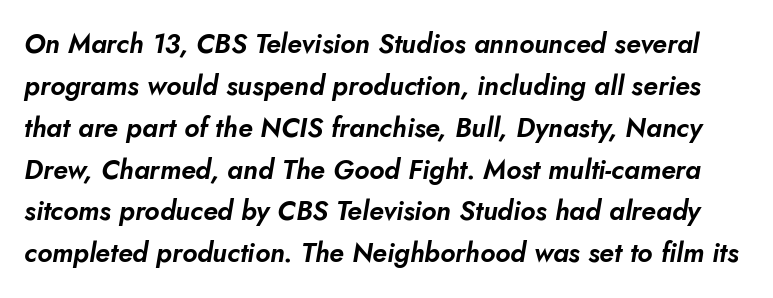
This sample keeps an unexceptional amount of space between lines. The specimen reads as italic at a glance. Anything drawn beneath the words? Only blank space. The type is set solid horizontally, with unmodified tracking.
